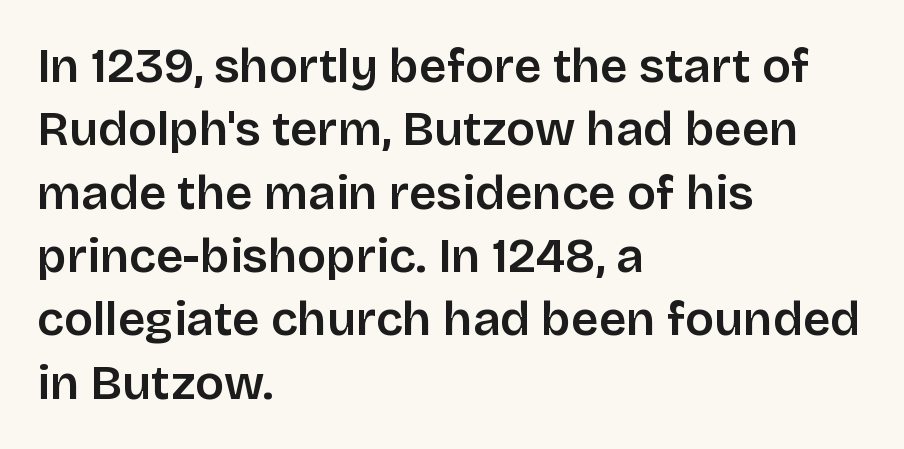
The image shows 48 px sans-serif type, upright; set left-aligned, normal line spacing (1.32x), normal letter spacing, not underlined; low stroke contrast and a large x-height.
